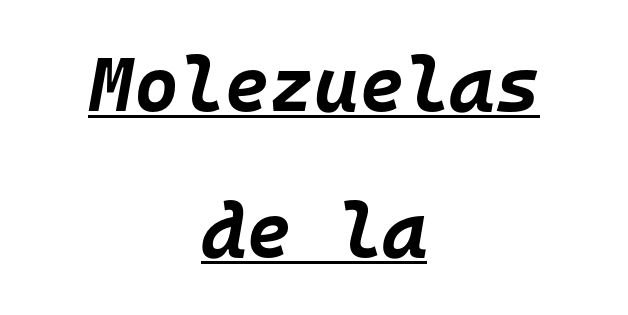
The rendering uses a bold face; every stroke is thick and dark. Letter spacing: default. The face used here is monospaced, like something from a code editor. Leftover space on each line is divided equally before and after the words.
